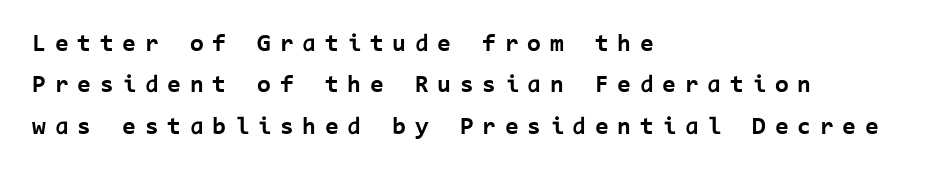
Q: Is the text bold? A: Yes.
Q: Is the text italic (slanted)? A: No, it is upright.
Q: Is the text underlined? A: No.
Q: How is the paragraph aligned? A: Left-aligned.
Q: Is the spacing between letters normal or unusually wide? A: Unusually wide.
Q: Is the spacing between lines tight, normal or loose? A: Normal.
